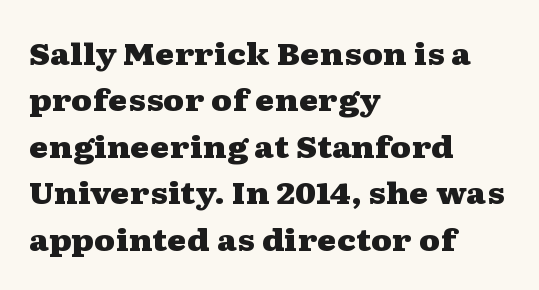
Q: Is the text bold? A: Yes.
Q: Is the text italic (slanted)? A: No, it is upright.
Q: Is the typeface a serif or a sans-serif typeface? A: Serif.
Q: Is the text underlined? A: No.
Q: How is the paragraph aligned? A: Left-aligned.
Q: Is the spacing between letters normal or unusually wide? A: Normal.
Q: Is the spacing between lines tight, normal or loose? A: Normal.
Q: Width (condensed, normal, or wide)? A: Wide.
Q: Stroke contrast? A: Medium.
Q: x-height? A: Medium.
Q: Monospaced? A: No.
